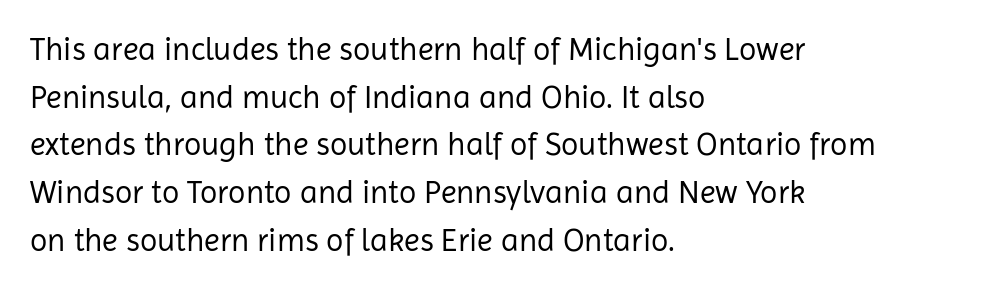
{"serif": "no", "italic": "no", "bold": "no", "weight": "regular", "width": "normal", "stroke_contrast": "low", "x_height": "medium", "monospaced": "no", "underline": "no", "align": "left", "line_spacing": "normal", "line_spacing_ratio": 1.49, "letter_spacing": "normal", "letter_spacing_em": 0.0, "glyph_px": 32}
